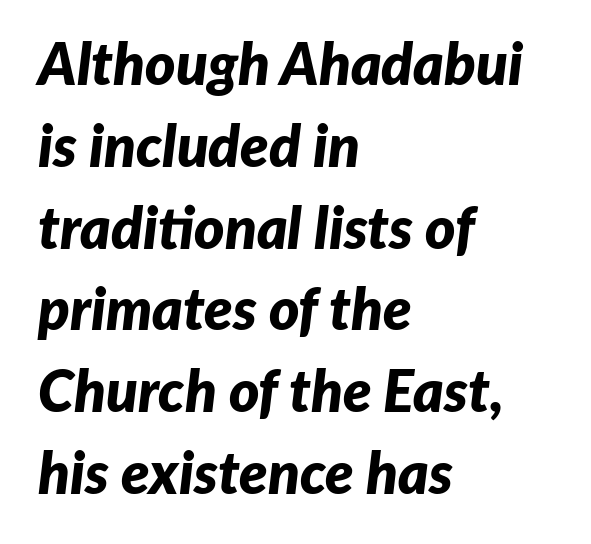
The compositor pushed each line to the left boundary. This rendering leaves character spacing at its baseline value. Varying glyph widths throughout — classic text-font behaviour. Baseline-to-baseline distance is the conventional proportion of letter height.
